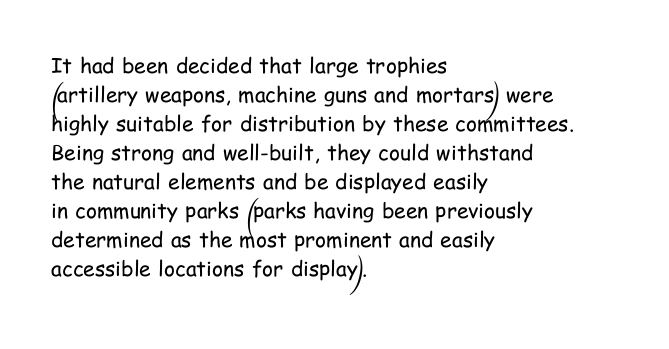
{"italic": "no", "bold": "no", "underline": "no", "align": "left", "line_spacing": "normal", "line_spacing_ratio": 1.38, "letter_spacing": "normal", "letter_spacing_em": 0.0, "glyph_px": 21}
